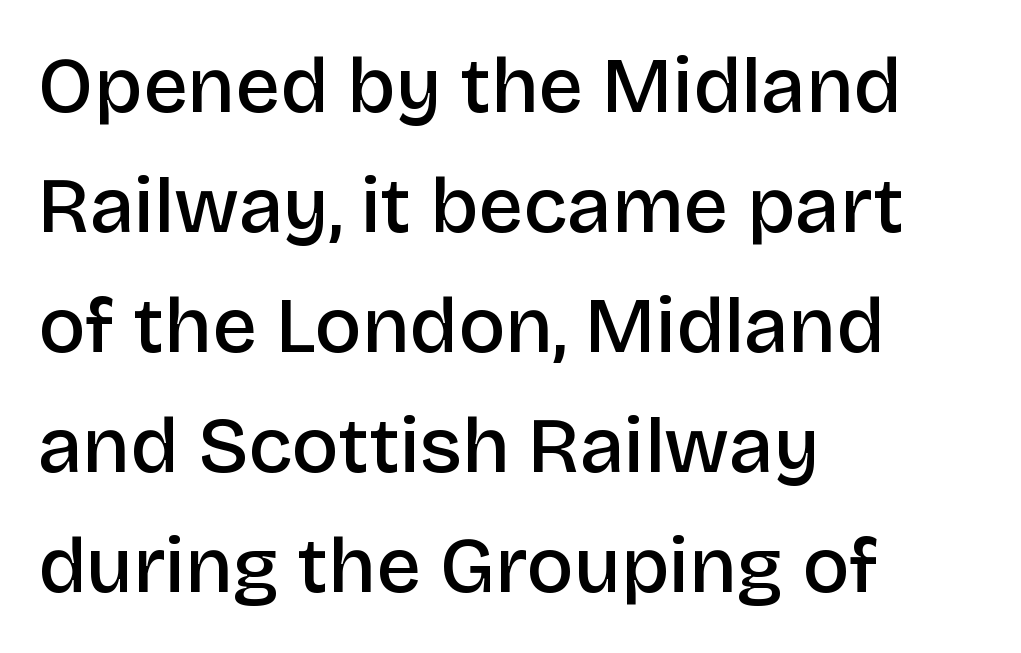
{"serif": "no", "italic": "no", "bold": "semi", "weight": "semibold", "width": "normal", "stroke_contrast": "low", "x_height": "large", "monospaced": "no", "underline": "no", "align": "left", "line_spacing": "normal", "line_spacing_ratio": 1.52, "letter_spacing": "normal", "letter_spacing_em": 0.0, "glyph_px": 79}
